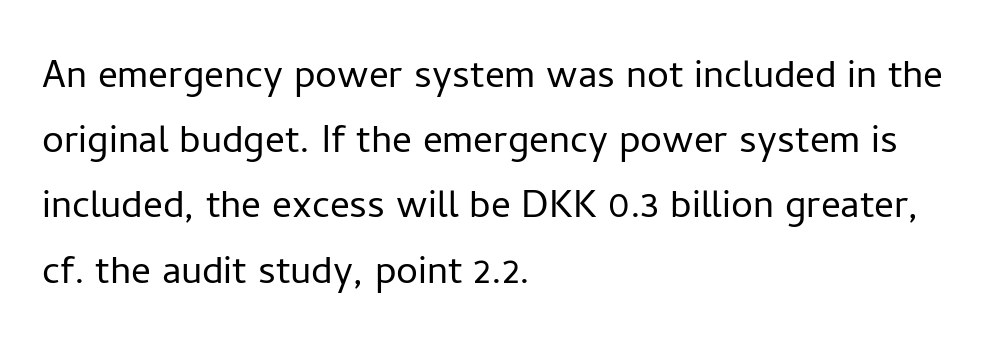
{"serif": "no", "italic": "no", "bold": "no", "weight": "light", "width": "normal", "stroke_contrast": "low", "x_height": "medium", "monospaced": "no", "underline": "no", "align": "left", "line_spacing": "normal", "line_spacing_ratio": 1.33, "letter_spacing": "normal", "letter_spacing_em": 0.0, "glyph_px": 49}
